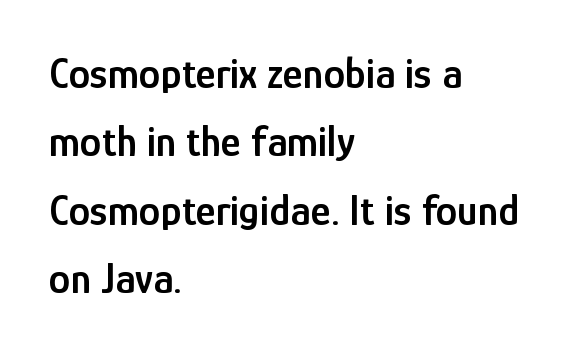
The image shows 43 px semibold, condensed sans-serif type, upright; set left-aligned, normal line spacing (1.59x), normal letter spacing, not underlined; low stroke contrast and a medium x-height.
